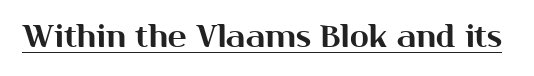
The words here are underlined. Characters remain perfectly vertical along every line. In terms of letterform style, serifs are entirely absent. Think of a printed novel: that variable character pitch is what you see here. The horizontal fit of the characters is conventional and even.
